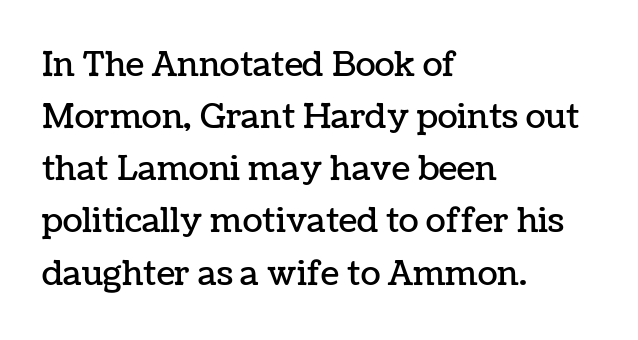
Q: Is the text italic (slanted)? A: No, it is upright.
Q: Is the text underlined? A: No.
Q: How is the paragraph aligned? A: Left-aligned.
Q: Is the spacing between letters normal or unusually wide? A: Normal.
Q: Is the spacing between lines tight, normal or loose? A: Normal.
Q: Width (condensed, normal, or wide)? A: Normal.
Q: Stroke contrast? A: Low.
Q: x-height? A: Medium.
Q: Monospaced? A: No.
